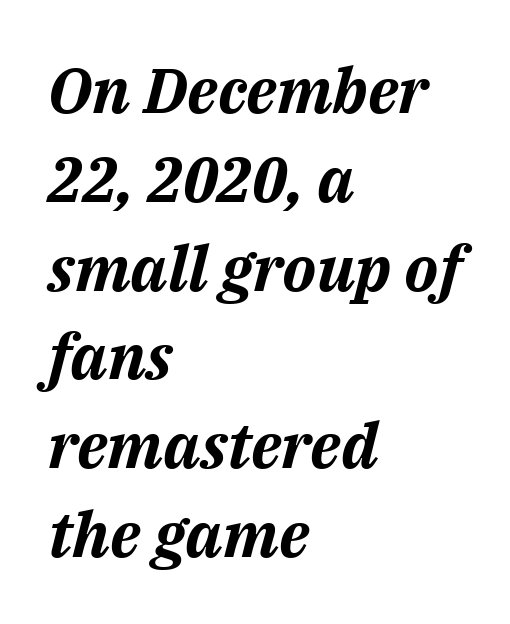
The image shows 63 px bold type, italic (leaning right); set left-aligned, normal line spacing (1.41x), normal letter spacing, not underlined; medium stroke contrast and a medium x-height.
